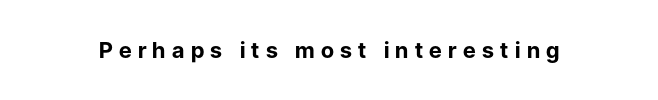
These lines have a slow, spaced-out rhythm from letter to letter. Do the letters lean? They stand straight. The space beneath each line is pristine and unruled. As a designer I'd log this as weight 700, bold.
